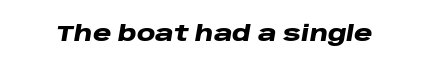
{"italic": "yes", "lean": "right", "slant_degrees": 10, "bold": "yes", "underline": "no", "letter_spacing": "normal", "letter_spacing_em": 0.0, "glyph_px": 21}
